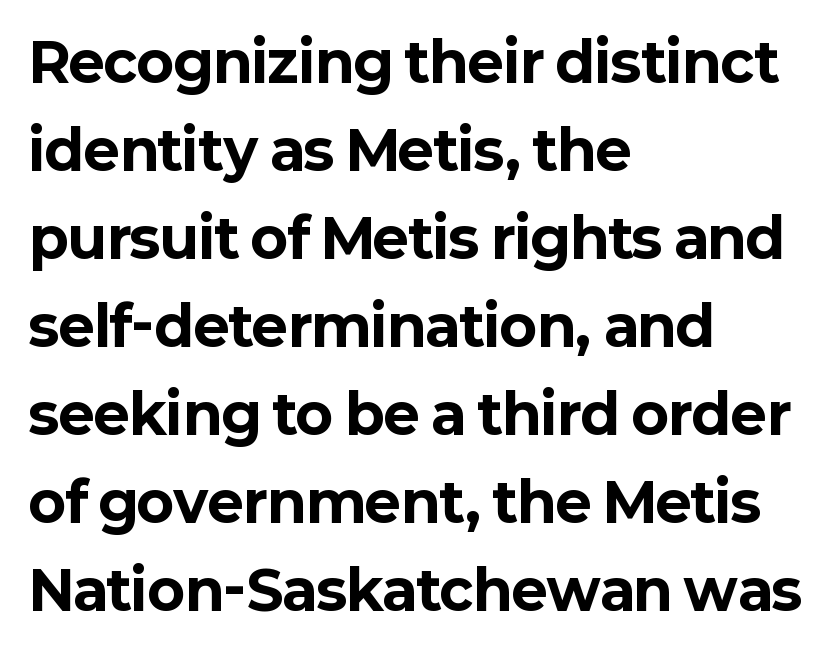
The image shows 55 px bold sans-serif type, upright; set left-aligned, normal line spacing (1.6x), normal letter spacing, not underlined; low stroke contrast and a medium x-height.
